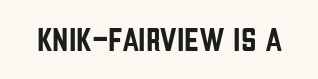
Q: Is the text italic (slanted)? A: No, it is upright.
Q: Is the typeface a serif or a sans-serif typeface? A: Sans-serif.
Q: Is the text underlined? A: No.
Q: Is the spacing between letters normal or unusually wide? A: Normal.
Q: Width (condensed, normal, or wide)? A: Condensed.
Q: Stroke contrast? A: Low.
Q: x-height? A: Large.
Q: Monospaced? A: No.
